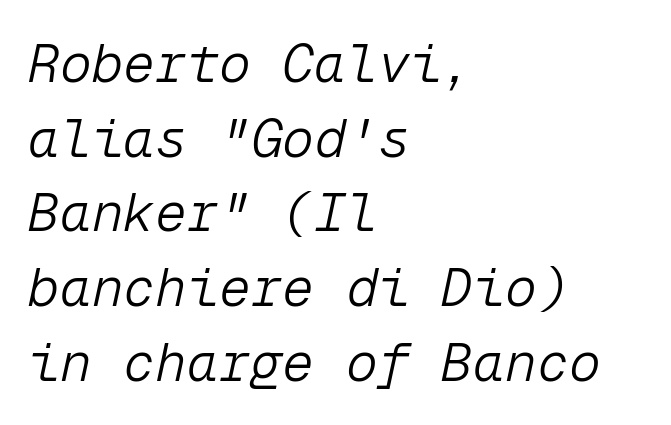
Q: Is the text bold? A: No.
Q: Is the text italic (slanted)? A: Yes, it leans right by about 12 degrees.
Q: Is the text underlined? A: No.
Q: How is the paragraph aligned? A: Left-aligned.
Q: Is the spacing between letters normal or unusually wide? A: Normal.
Q: Is the spacing between lines tight, normal or loose? A: Normal.
Q: Width (condensed, normal, or wide)? A: Normal.
Q: Stroke contrast? A: Low.
Q: x-height? A: Medium.
Q: Monospaced? A: Yes.
